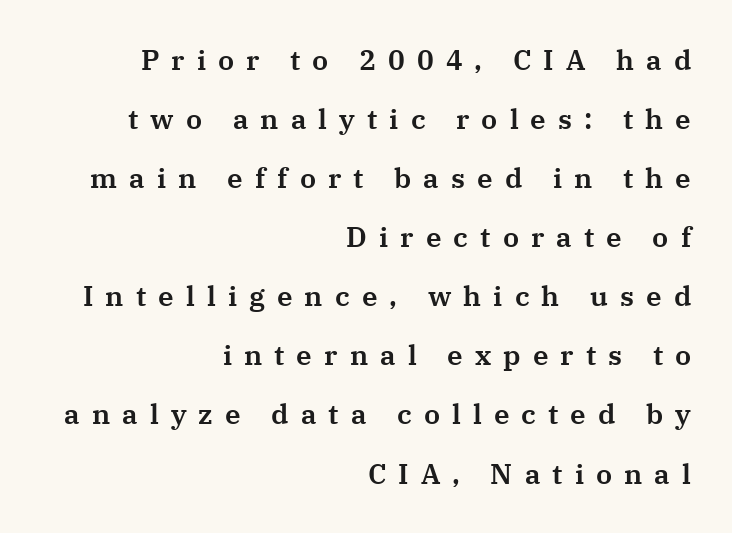
Q: Is the text italic (slanted)? A: No, it is upright.
Q: Is the typeface a serif or a sans-serif typeface? A: Serif.
Q: Is the text underlined? A: No.
Q: How is the paragraph aligned? A: Right-aligned.
Q: Is the spacing between letters normal or unusually wide? A: Unusually wide.
Q: Is the spacing between lines tight, normal or loose? A: Loose.
Q: Width (condensed, normal, or wide)? A: Normal.
Q: Stroke contrast? A: Medium.
Q: x-height? A: Medium.
Q: Monospaced? A: No.
